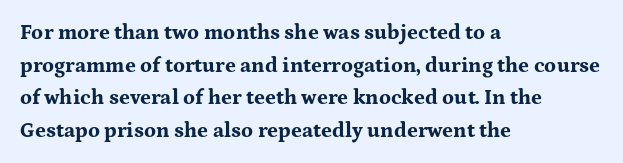
Q: Is the text bold? A: Yes.
Q: Is the text italic (slanted)? A: No, it is upright.
Q: Is the text underlined? A: No.
Q: How is the paragraph aligned? A: Left-aligned.
Q: Is the spacing between letters normal or unusually wide? A: Normal.
Q: Is the spacing between lines tight, normal or loose? A: Normal.
